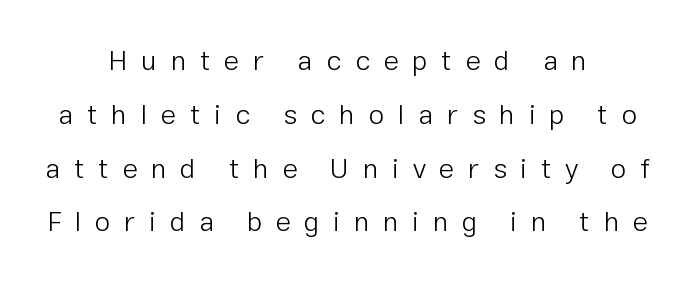
Q: Is the text bold? A: No.
Q: Is the text italic (slanted)? A: No, it is upright.
Q: Is the typeface a serif or a sans-serif typeface? A: Sans-serif.
Q: Is the text underlined? A: No.
Q: How is the paragraph aligned? A: Centered.
Q: Is the spacing between letters normal or unusually wide? A: Unusually wide.
Q: Is the spacing between lines tight, normal or loose? A: Loose.
Q: Width (condensed, normal, or wide)? A: Normal.
Q: Stroke contrast? A: Low.
Q: x-height? A: Medium.
Q: Monospaced? A: No.
